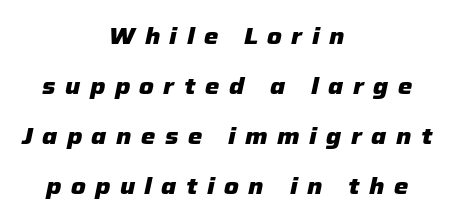
The image shows 23 px bold type, italic (leaning right); set centered, loose line spacing (2.18x), unusually wide letter spacing (+0.41 em), not underlined.
